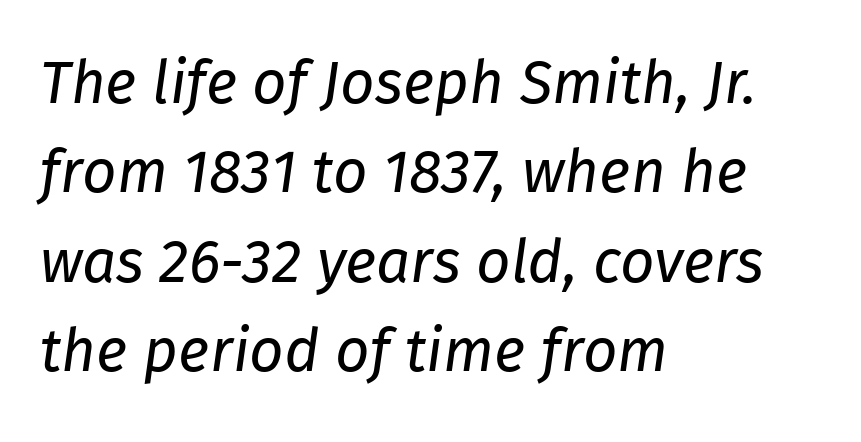
{"italic": "yes", "lean": "right", "slant_degrees": 8, "bold": "no", "weight": "regular", "width": "normal", "stroke_contrast": "low", "x_height": "medium", "monospaced": "no", "underline": "no", "align": "left", "line_spacing": "normal", "line_spacing_ratio": 1.49, "letter_spacing": "normal", "letter_spacing_em": 0.0, "glyph_px": 60}
